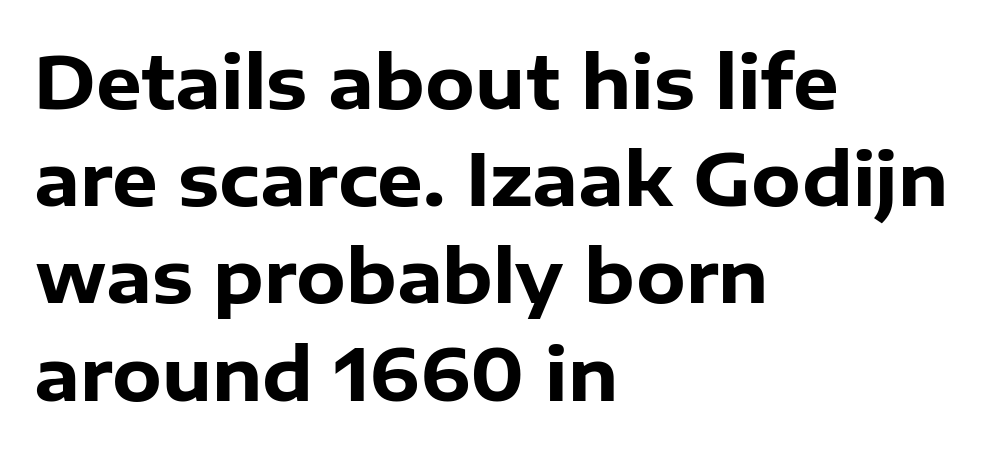
{"serif": "no", "italic": "no", "bold": "yes", "weight": "heavy", "width": "normal", "stroke_contrast": "low", "x_height": "medium", "monospaced": "no", "underline": "no", "align": "left", "line_spacing": "normal", "line_spacing_ratio": 1.35, "letter_spacing": "normal", "letter_spacing_em": 0.0, "glyph_px": 72}
